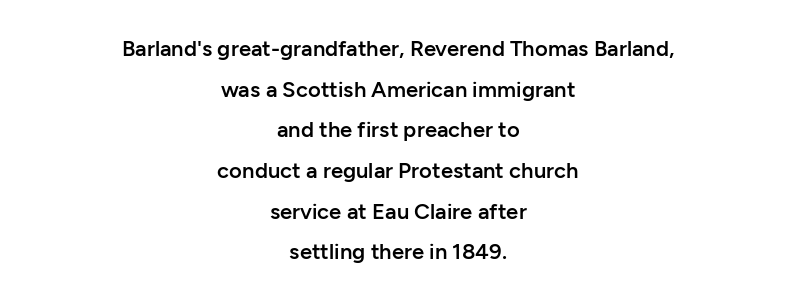
The image shows 22 px text type, upright; set centered, line spacing 1.85x, normal letter spacing, not underlined.
